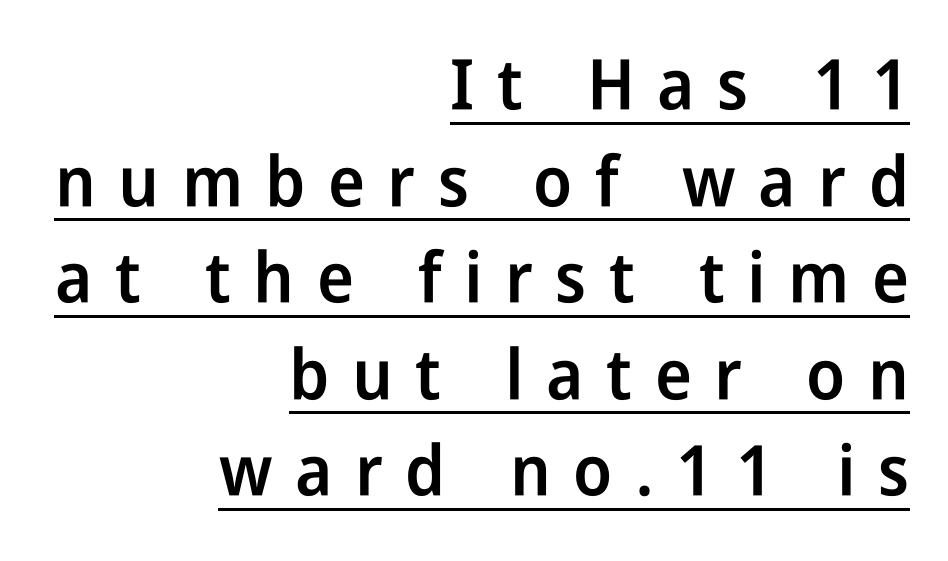
Q: Is the text bold? A: Semi-bold.
Q: Is the text italic (slanted)? A: No, it is upright.
Q: Is the typeface a serif or a sans-serif typeface? A: Sans-serif.
Q: Is the text underlined? A: Yes.
Q: How is the paragraph aligned? A: Right-aligned.
Q: Is the spacing between letters normal or unusually wide? A: Unusually wide.
Q: Is the spacing between lines tight, normal or loose? A: Normal.
Q: Width (condensed, normal, or wide)? A: Condensed.
Q: Stroke contrast? A: Low.
Q: x-height? A: Medium.
Q: Monospaced? A: No.
